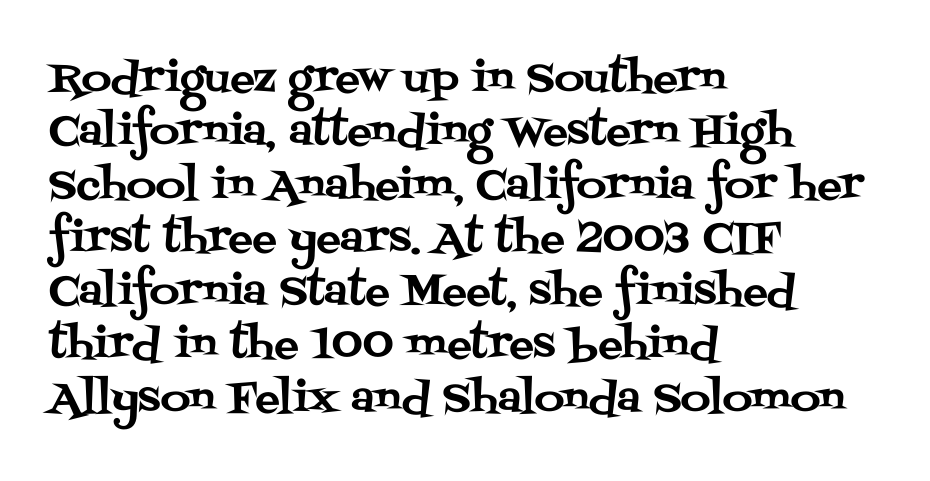
Short and long lines alike share a common starting point at left. The gaps between neighbouring characters are ordinary and unremarkable. Quick note: interline space is typical. Every character sits straight up, as roman type does.
